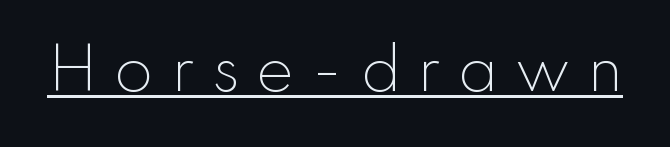
{"serif": "no", "italic": "no", "bold": "no", "weight": "light", "width": "normal", "stroke_contrast": "low", "x_height": "small", "monospaced": "no", "underline": "yes", "letter_spacing": "wide", "letter_spacing_em": 0.29, "glyph_px": 57}
